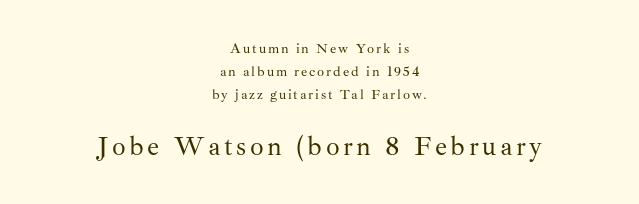
The image shows 27 px text type, upright; set centered, normal line spacing (1.63x), not underlined; the second (bottom) block is 1.93x larger.
